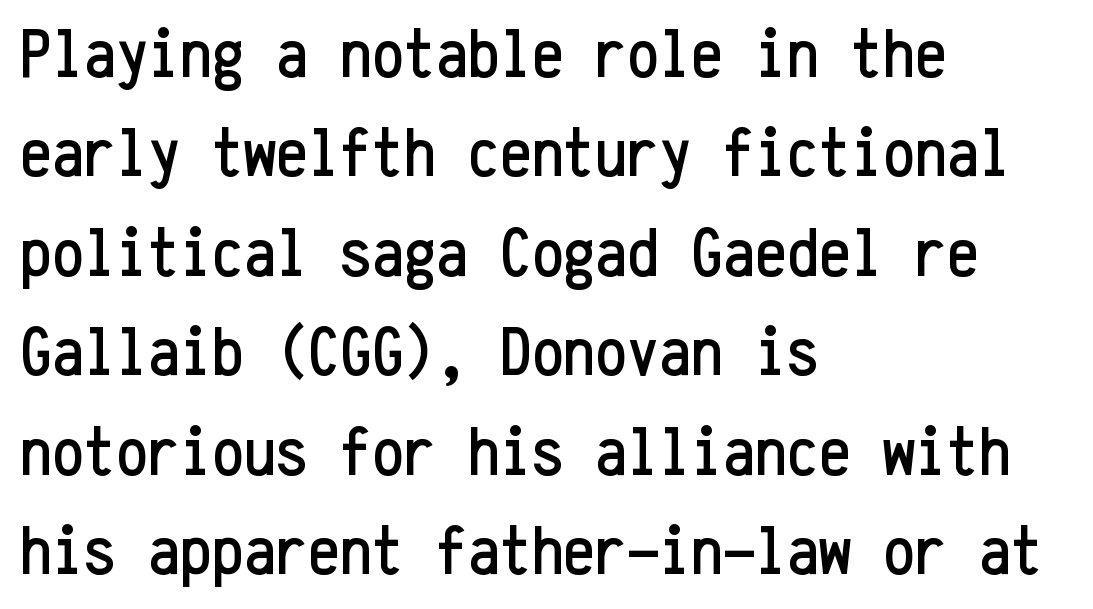
Q: Is the text italic (slanted)? A: No, it is upright.
Q: Is the typeface a serif or a sans-serif typeface? A: Sans-serif.
Q: Is the text underlined? A: No.
Q: How is the paragraph aligned? A: Left-aligned.
Q: Is the spacing between letters normal or unusually wide? A: Normal.
Q: Is the spacing between lines tight, normal or loose? A: Normal.
Q: Width (condensed, normal, or wide)? A: Condensed.
Q: Stroke contrast? A: Low.
Q: x-height? A: Medium.
Q: Monospaced? A: Yes.
